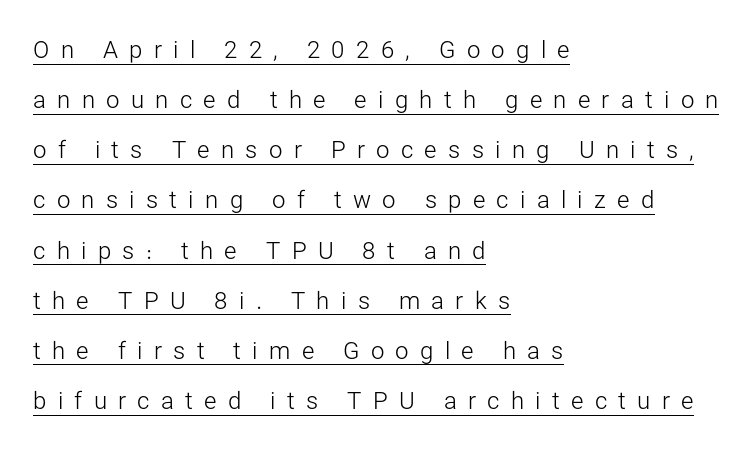
Vertical spacing — loose. The typesetter chose a ragged-right arrangement here. A typesetter would call this heavily tracked-out type. Nope, not italic — everything's standing straight.
